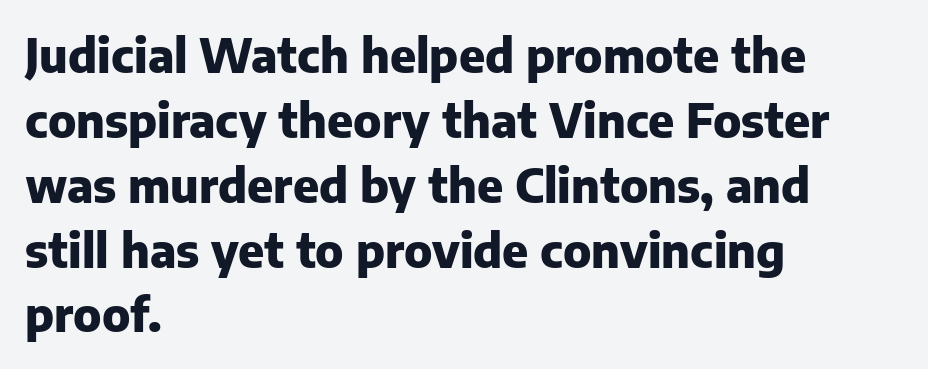
{"serif": "no", "italic": "no", "bold": "yes", "weight": "heavy", "width": "normal", "stroke_contrast": "low", "x_height": "medium", "monospaced": "no", "underline": "no", "align": "left", "line_spacing": "normal", "line_spacing_ratio": 1.41, "letter_spacing": "normal", "letter_spacing_em": 0.0, "glyph_px": 46}
